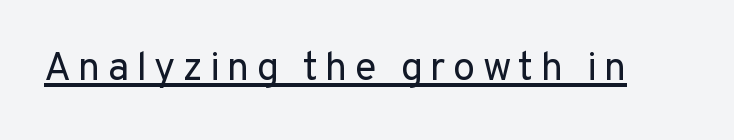
The rendering shows plain stroke endings on the letterforms — a sans-serif design. Do the characters align in a grid? No, the font is proportional. Every stem runs plumb, perpendicular to the baseline. What decoration does the sample have? An underline. The face looks like a standard text weight, possibly lighter.
